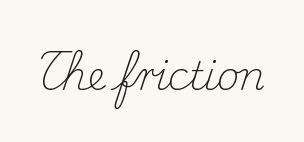
{"serif": "yes", "bold": "no", "weight": "light", "width": "normal", "stroke_contrast": "medium", "x_height": "small", "monospaced": "no", "underline": "no", "letter_spacing": "normal", "letter_spacing_em": 0.0, "glyph_px": 39}
